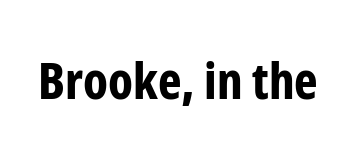
Q: Is the text bold? A: Yes.
Q: Is the text italic (slanted)? A: No, it is upright.
Q: Is the typeface a serif or a sans-serif typeface? A: Sans-serif.
Q: Is the text underlined? A: No.
Q: Is the spacing between letters normal or unusually wide? A: Normal.
Q: Width (condensed, normal, or wide)? A: Condensed.
Q: Stroke contrast? A: Low.
Q: x-height? A: Medium.
Q: Monospaced? A: No.
